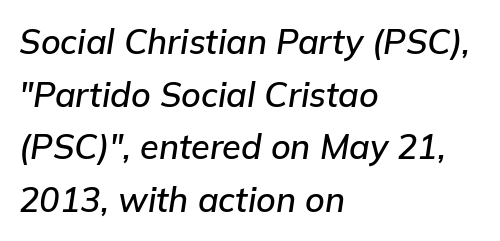
This rendering features lettering with no underline. Alignment: flush left. Compared with typical body copy, the letter spacing here is the same. Designer's note — italics engaged.
